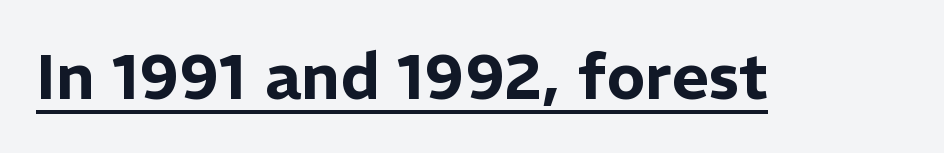
Q: Is the text italic (slanted)? A: No, it is upright.
Q: Is the typeface a serif or a sans-serif typeface? A: Sans-serif.
Q: Is the text underlined? A: Yes.
Q: Is the spacing between letters normal or unusually wide? A: Normal.
Q: Width (condensed, normal, or wide)? A: Normal.
Q: Stroke contrast? A: Low.
Q: x-height? A: Medium.
Q: Monospaced? A: No.
